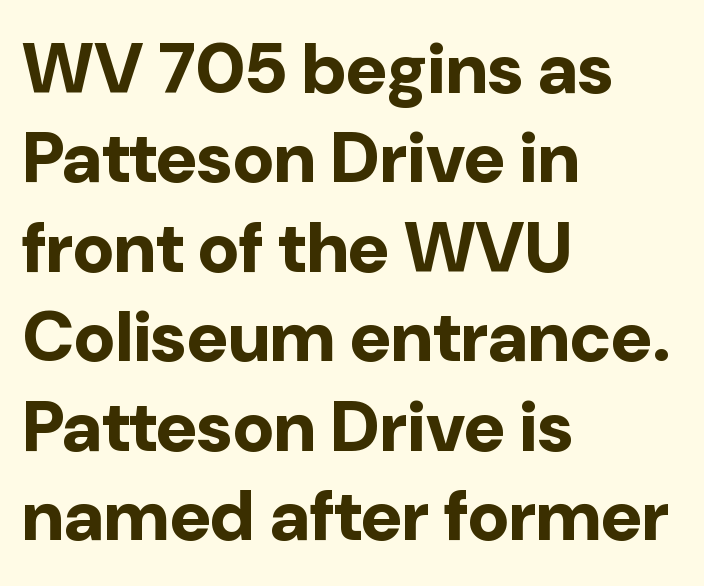
A typesetter would label this face a sans. These lines are rendered in a variable-pitch font. Caption: bold face, heavy strokes. The paragraph has a hard left edge and a soft right edge. The letterforms sit shoulder to shoulder at normal distance. Horizontal bands of white between lines are of average thickness.
